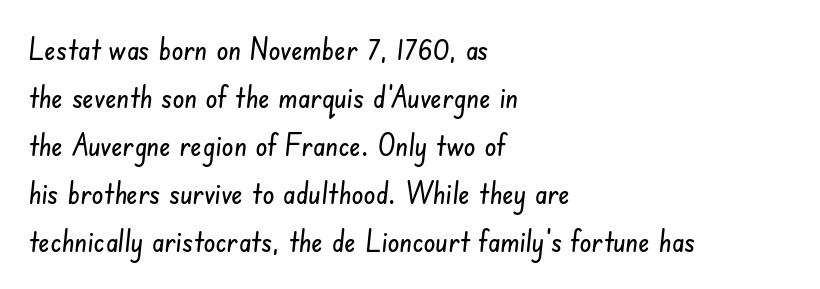
You could not count columns in this text — the font is proportionally spaced. Observe the absence of serifs on each vertical stroke in this sample. Tracking value appears to be zero — textbook default spacing. A clean baseline with only descenders dipping below it.
